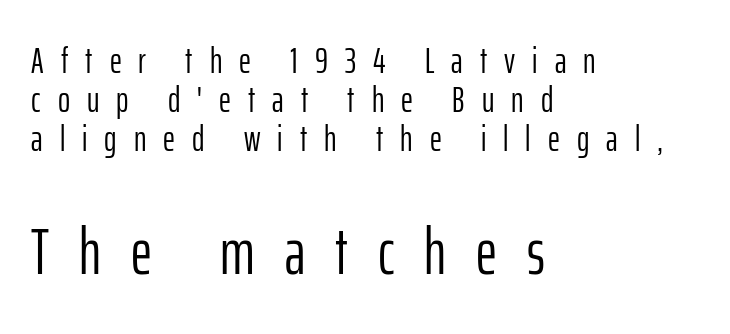
This layout puts the modest block above and the oversized block below. Typeset ragged right — the left edge is the straight one. Each stroke keeps to a modest, everyday thickness or less. The passage shown stacks its lines with hardly any gap. Unlike italic type, these characters show no tilt at all. This sample uses expanded letter spacing, leaving extra air between glyphs.
